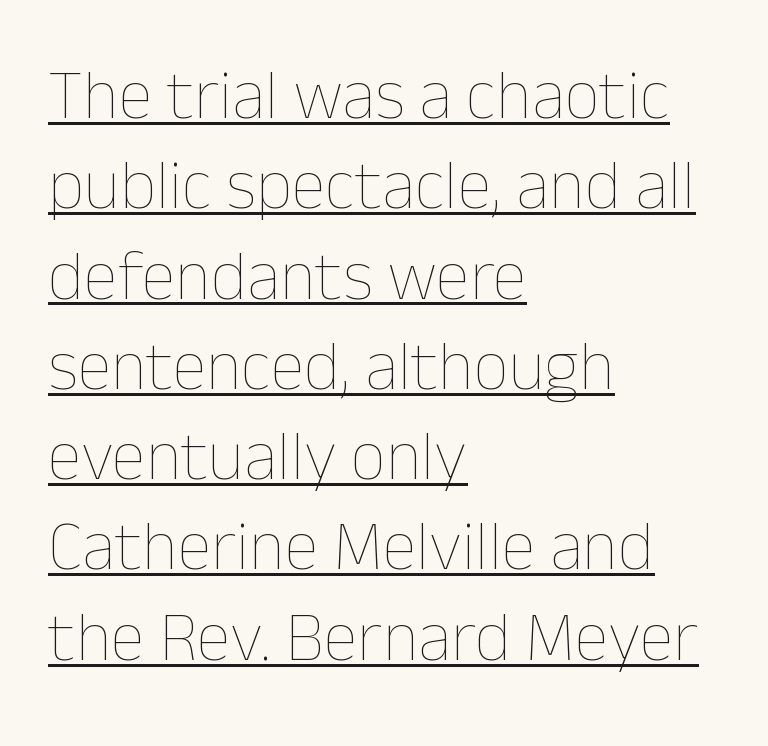
Caption: multi-line text, flush left, ragged right. Vertical strokes here are truly vertical. Rows of type keep a routine distance in the vertical direction. Here the glyphs are tracked normally, forming tight word shapes. The face used here is proportionally spaced, like ordinary book or web type.
